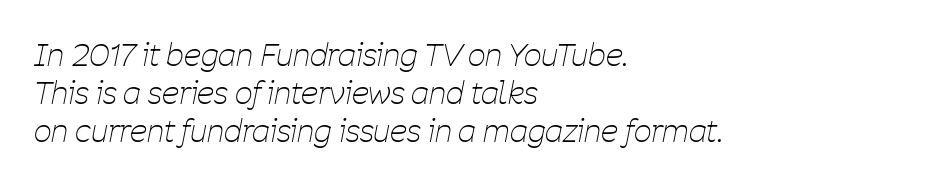
{"italic": "yes", "lean": "right", "slant_degrees": 11, "bold": "no", "weight": "thin", "width": "condensed", "stroke_contrast": "low", "x_height": "medium", "monospaced": "no", "underline": "no", "align": "left", "line_spacing_ratio": 1.23, "letter_spacing": "normal", "letter_spacing_em": 0.0, "glyph_px": 31}
